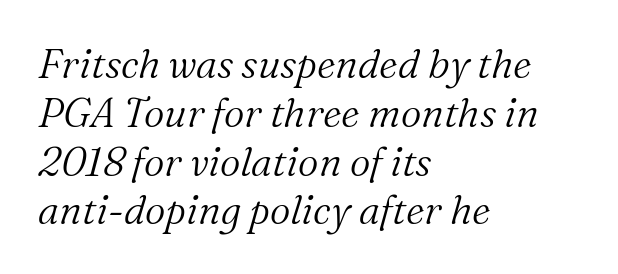
The image shows 40 px light serif type, italic (leaning right); set left-aligned, line spacing 1.22x, normal letter spacing, not underlined; medium stroke contrast and a medium x-height.
